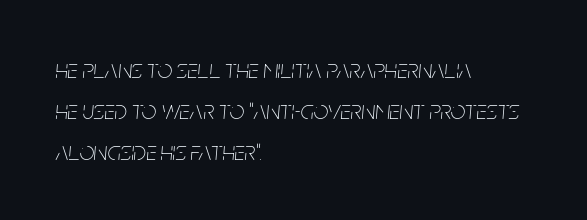
{"italic": "yes", "lean": "right", "slant_degrees": 5, "bold": "no", "underline": "no", "align": "left", "line_spacing": "normal", "line_spacing_ratio": 1.58, "letter_spacing": "normal", "letter_spacing_em": 0.0, "glyph_px": 26}
